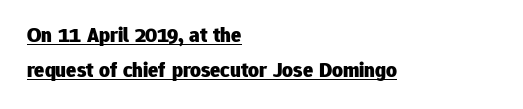
Rows of type keep a routine distance in the vertical direction. The sample's only ornament is a line tracing under the words. Is the block centered? No — it sits flush against the left margin. The letters are bold, with thick, heavy strokes. It's the straight-up-and-down kind of type.
